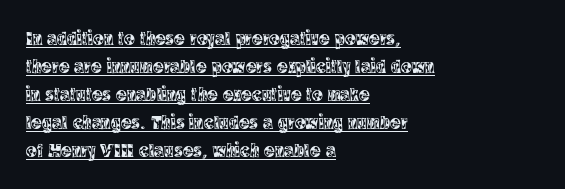
The image shows 20 px text type, upright; set left-aligned, normal line spacing (1.4x), normal letter spacing, underlined.
